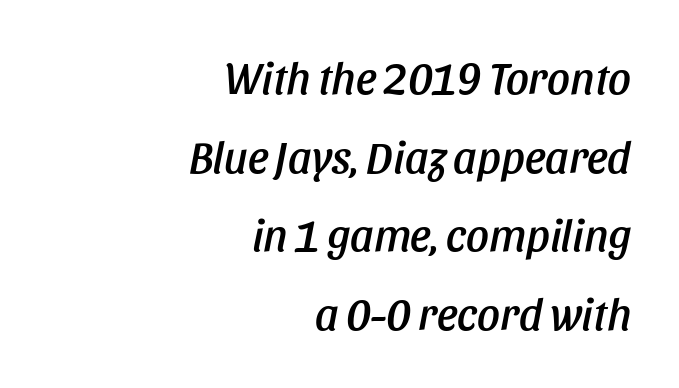
Looks like regular typesetting: each glyph gets only the width it needs. The zone under the glyphs is completely vacant. The rendering anchors every line to the right-hand side. Default kerning and tracking; the words read as compact shapes. Italic? Definitely — the glyphs are oblique.
